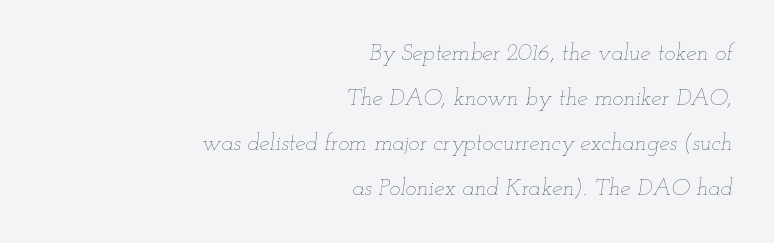
This block would shrink considerably if given ordinary leading; it's expanded now. Rule under the text: the space is simply empty. Style check: oblique. Caption: standard tracking, unaltered.
